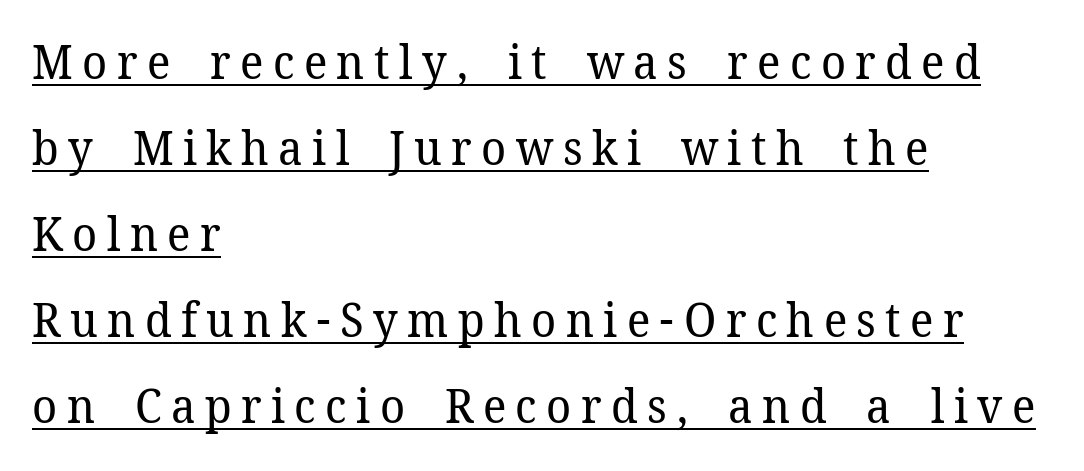
Q: Is the text bold? A: No.
Q: Is the text italic (slanted)? A: No, it is upright.
Q: Is the typeface a serif or a sans-serif typeface? A: Serif.
Q: Is the text underlined? A: Yes.
Q: How is the paragraph aligned? A: Left-aligned.
Q: Is the spacing between letters normal or unusually wide? A: Unusually wide.
Q: Width (condensed, normal, or wide)? A: Normal.
Q: Stroke contrast? A: Low.
Q: x-height? A: Medium.
Q: Monospaced? A: No.
